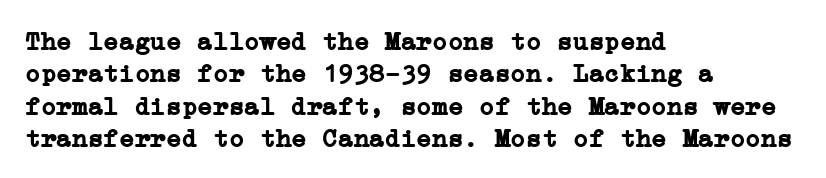
{"italic": "no", "bold": "yes", "underline": "no", "align": "left", "line_spacing": "normal", "line_spacing_ratio": 1.25, "letter_spacing": "normal", "letter_spacing_em": 0.0, "glyph_px": 26}
